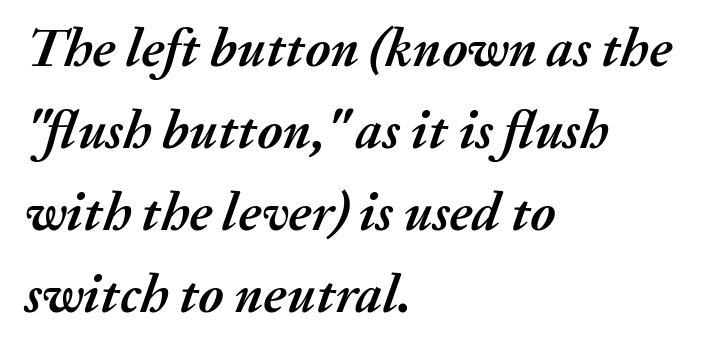
The image shows 54 px semibold type, italic (leaning right); set left-aligned, normal line spacing (1.52x), normal letter spacing, not underlined; medium stroke contrast and a medium x-height.
